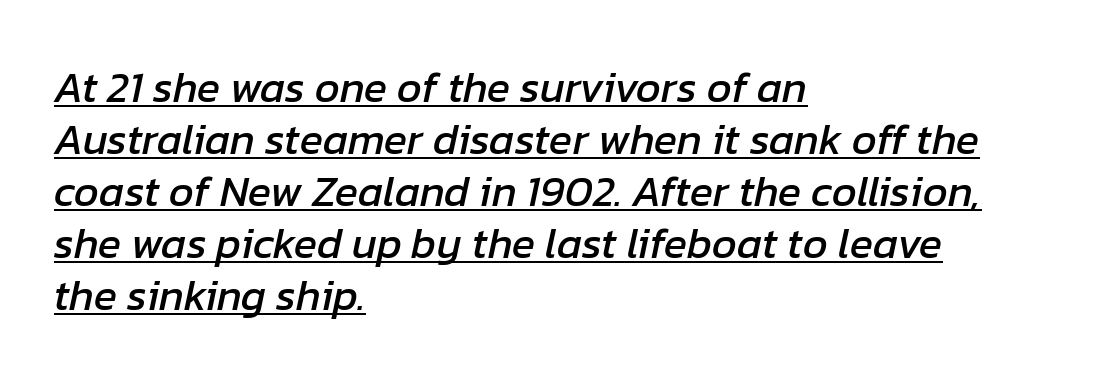
The image shows 43 px text type, italic (leaning right); set left-aligned, line spacing 1.21x, normal letter spacing, underlined; low stroke contrast and a medium x-height.
